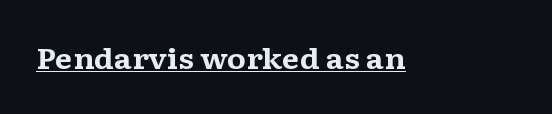
Q: Is the text bold? A: Yes.
Q: Is the text italic (slanted)? A: No, it is upright.
Q: Is the typeface a serif or a sans-serif typeface? A: Serif.
Q: Is the text underlined? A: Yes.
Q: Is the spacing between letters normal or unusually wide? A: Normal.
Q: Width (condensed, normal, or wide)? A: Wide.
Q: Stroke contrast? A: Medium.
Q: x-height? A: Medium.
Q: Monospaced? A: No.
